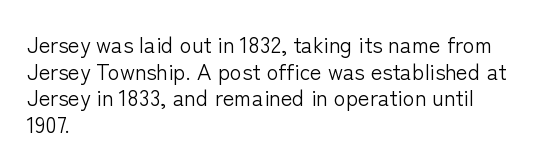
{"italic": "no", "bold": "no", "underline": "no", "align": "left", "line_spacing_ratio": 1.21, "letter_spacing": "normal", "letter_spacing_em": 0.0, "glyph_px": 22}
